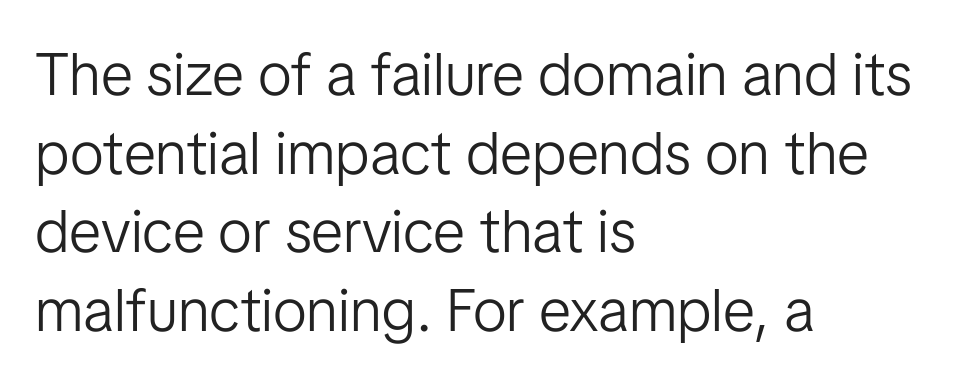
Q: Is the text bold? A: No.
Q: Is the text italic (slanted)? A: No, it is upright.
Q: Is the typeface a serif or a sans-serif typeface? A: Sans-serif.
Q: Is the text underlined? A: No.
Q: How is the paragraph aligned? A: Left-aligned.
Q: Is the spacing between letters normal or unusually wide? A: Normal.
Q: Is the spacing between lines tight, normal or loose? A: Normal.
Q: Width (condensed, normal, or wide)? A: Normal.
Q: Stroke contrast? A: Low.
Q: x-height? A: Medium.
Q: Monospaced? A: No.
